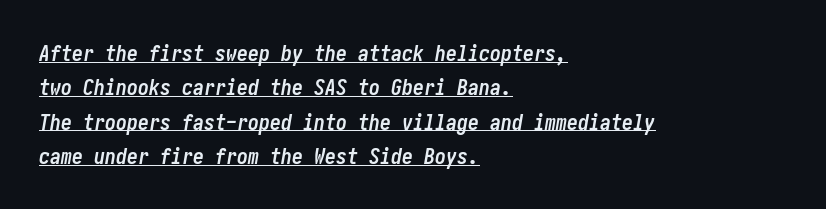
Visually the block forms a straight wall on the left and a jagged coastline on the right. Slant detected: the letters are inclined. Underlined type. The strokes are fattened all the way to bold.
